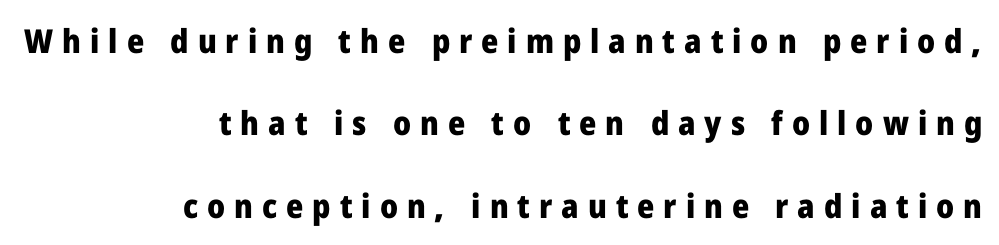
The rendering inserts visible extra space after every character. Note the varied advance widths — an 'i' is clearly narrower than an 'm'. Descender tails drop into unmarked territory. If you drew a ruler down the right edge, every line would touch it. Each new line begins a long way beneath the previous one. Notice how the stems are strictly vertical — no italics here.
